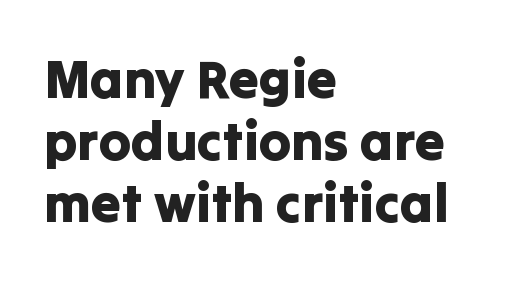
How are the letters spaced? Ordinarily, with no added tracking. Quick note: underline off. Each letter keeps its own natural width here, so spacing adapts to shape. This sample is left-justified, so line endings fall wherever the words run out. The specimen reads as upright at a glance.
